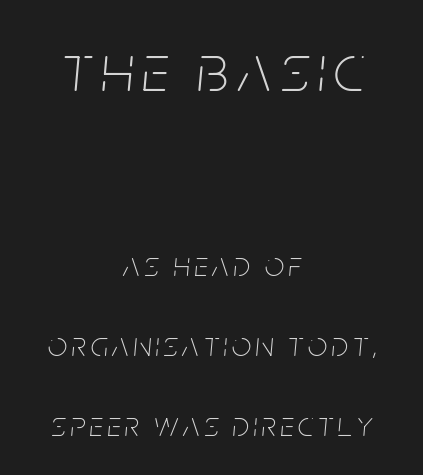
Horizontally, the lines are justified to the midpoint only. Character widths vary here, with narrow letters taking less room than wide ones. Compared with typical paragraphs, the rows here are farther apart. This layout puts the oversized block above and the modest block below. Underlining? Definitely not there.
